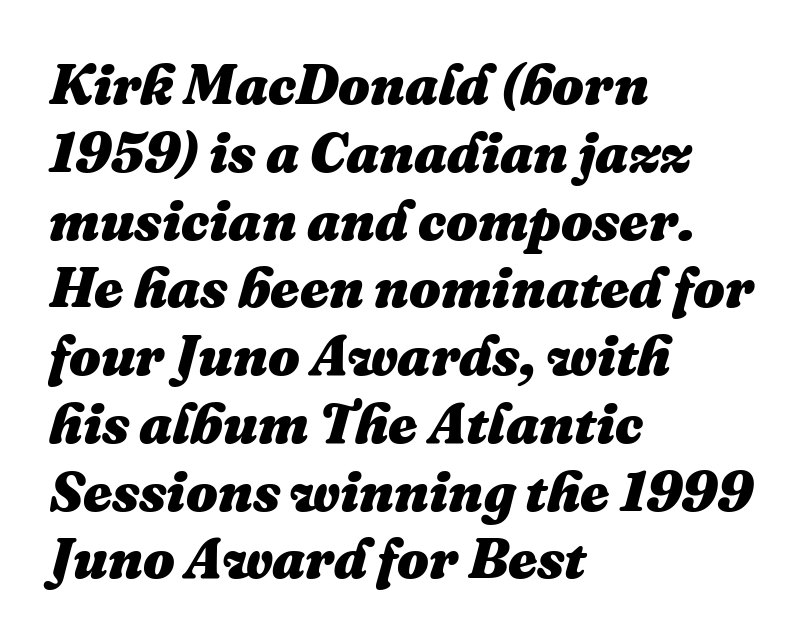
Q: Is the text bold? A: Yes.
Q: Is the text italic (slanted)? A: Yes, it leans right by about 16 degrees.
Q: Is the text underlined? A: No.
Q: How is the paragraph aligned? A: Left-aligned.
Q: Is the spacing between letters normal or unusually wide? A: Normal.
Q: Width (condensed, normal, or wide)? A: Normal.
Q: Stroke contrast? A: Medium.
Q: x-height? A: Medium.
Q: Monospaced? A: No.
